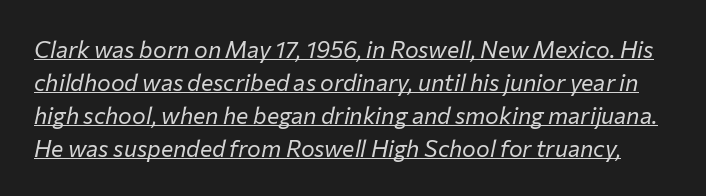
The image shows 23 px text type, italic (leaning right); set normal line spacing (1.43x), normal letter spacing, underlined.
